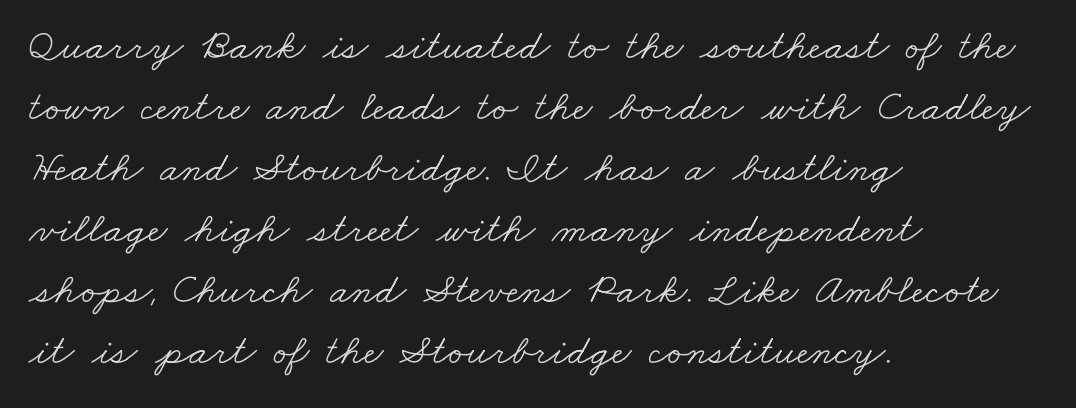
The image shows 43 px light, wide serif type; set left-aligned, normal line spacing (1.42x), normal letter spacing, not underlined; low stroke contrast and a small x-height.
